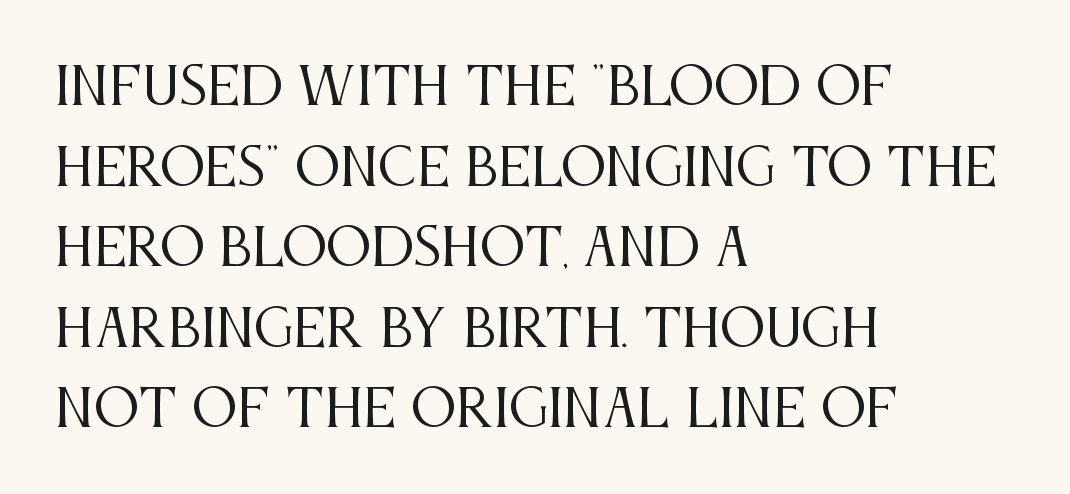
{"serif": "yes", "italic": "no", "bold": "no", "weight": "regular", "width": "condensed", "stroke_contrast": "medium", "x_height": "large", "monospaced": "no", "underline": "no", "align": "left", "line_spacing": "normal", "line_spacing_ratio": 1.58, "letter_spacing": "normal", "letter_spacing_em": 0.0, "glyph_px": 51}
